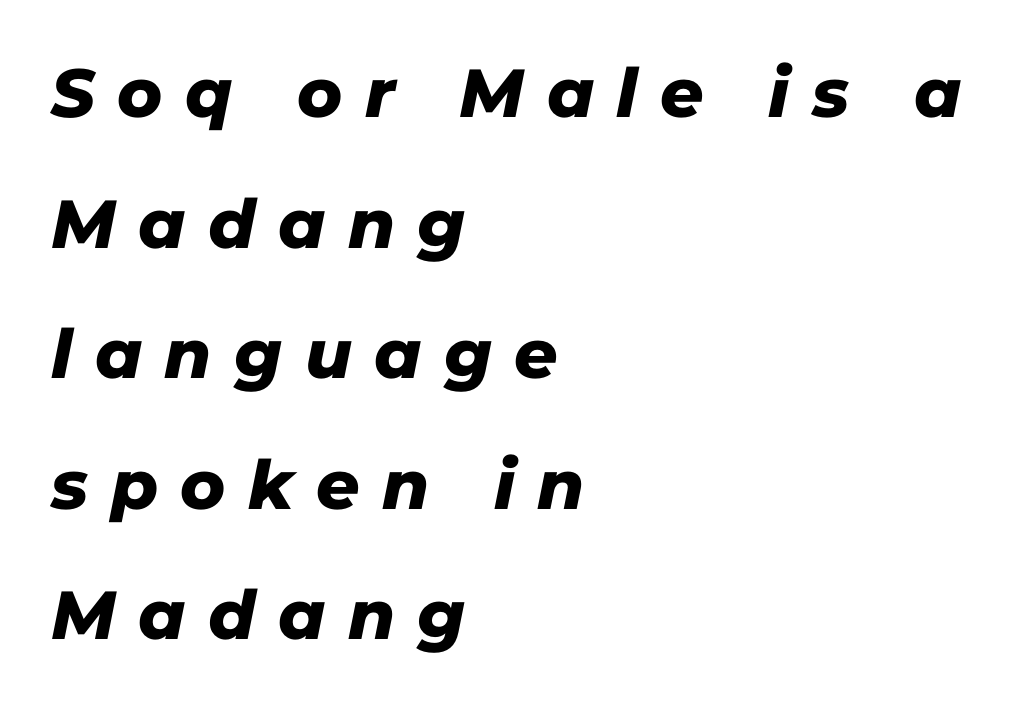
The image shows 68 px sans-serif type; set left-aligned, loose line spacing (1.92x), unusually wide letter spacing (+0.33 em), not underlined; low stroke contrast and a medium x-height.
